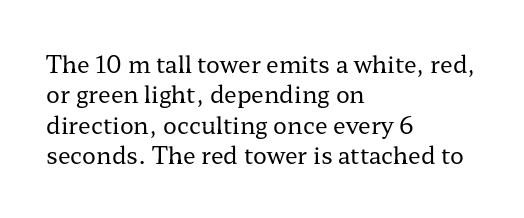
The space directly below the letters is spotless. Caption: standard tracking, unaltered. Vertically, the passage feels balanced, rows spaced as you'd expect. Does the lettering tilt? It doesn't — this is upright.
